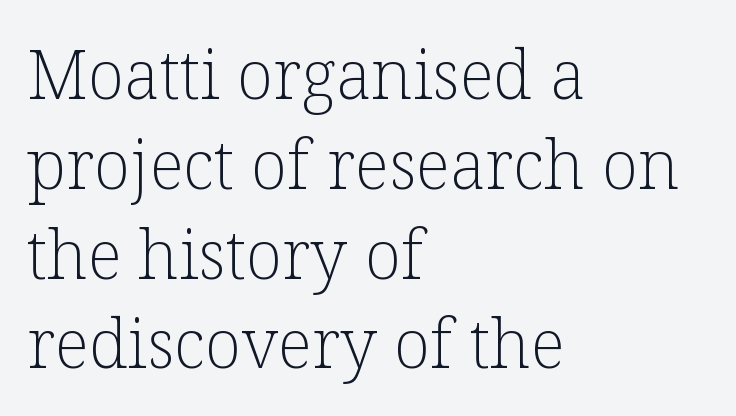
{"serif": "yes", "italic": "no", "bold": "no", "weight": "light", "width": "normal", "stroke_contrast": "low", "x_height": "medium", "monospaced": "no", "underline": "no", "align": "left", "line_spacing": "normal", "line_spacing_ratio": 1.34, "letter_spacing": "normal", "letter_spacing_em": 0.0, "glyph_px": 67}
